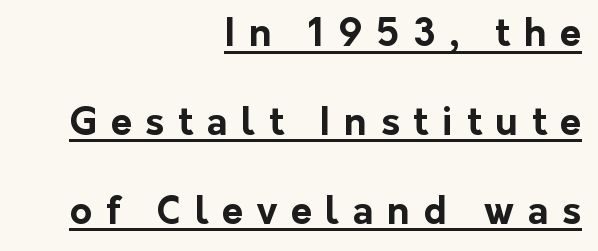
{"serif": "no", "italic": "no", "bold": "yes", "weight": "bold", "width": "normal", "stroke_contrast": "low", "x_height": "medium", "monospaced": "no", "underline": "yes", "align": "right", "line_spacing": "loose", "line_spacing_ratio": 2.34, "letter_spacing": "wide", "letter_spacing_em": 0.36, "glyph_px": 38}
